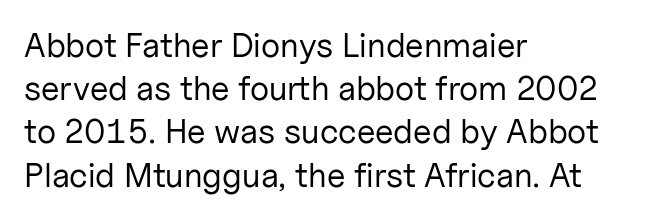
This is sans-serif lettering, the kind often seen on screens and signage. Only glyphs here, with clear space below each row. The compositor pushed each line to the left boundary. Does the leading feel generous? No, just average. Ordinary non-slanted type is in use.
